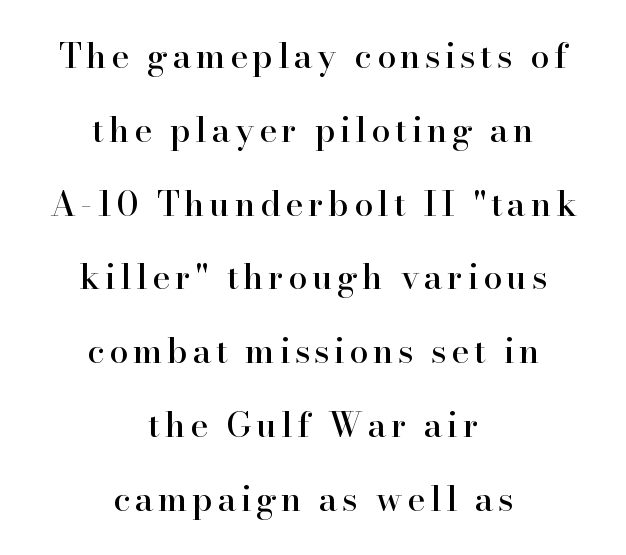
Descenders are the only things crossing below the line. Every row of glyphs is offset so its center matches the block's center. The passage shown is typed in a proportional face where columns would drift. The lettering holds an erect, upright posture throughout.
